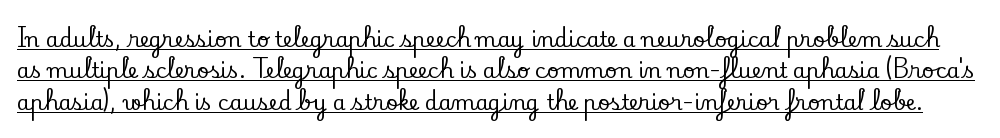
{"italic": "no", "underline": "yes", "line_spacing": "normal", "line_spacing_ratio": 1.5, "letter_spacing": "normal", "letter_spacing_em": 0.0, "glyph_px": 21}
